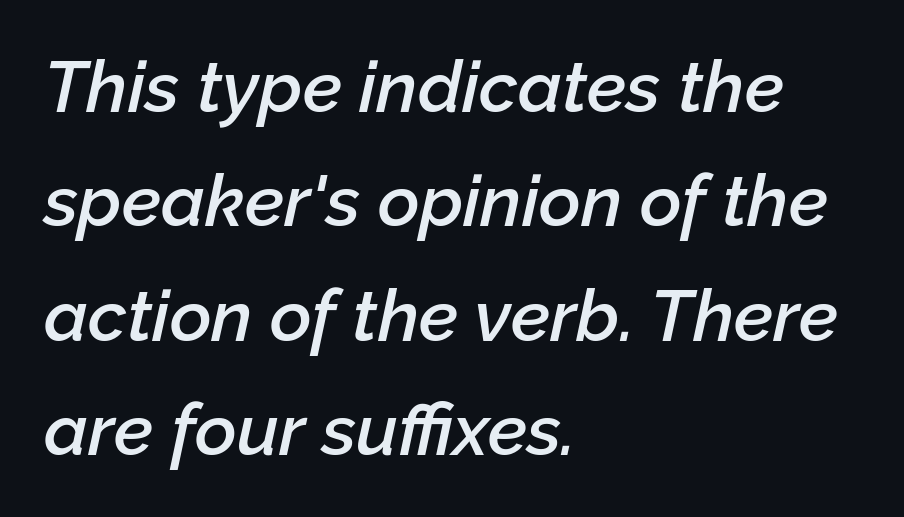
The axis of the letterforms is tilted away from vertical. These lines sit exactly where default settings would place them. The strip under each line holds only bare page. Here the glyphs are tracked normally, forming tight word shapes.
